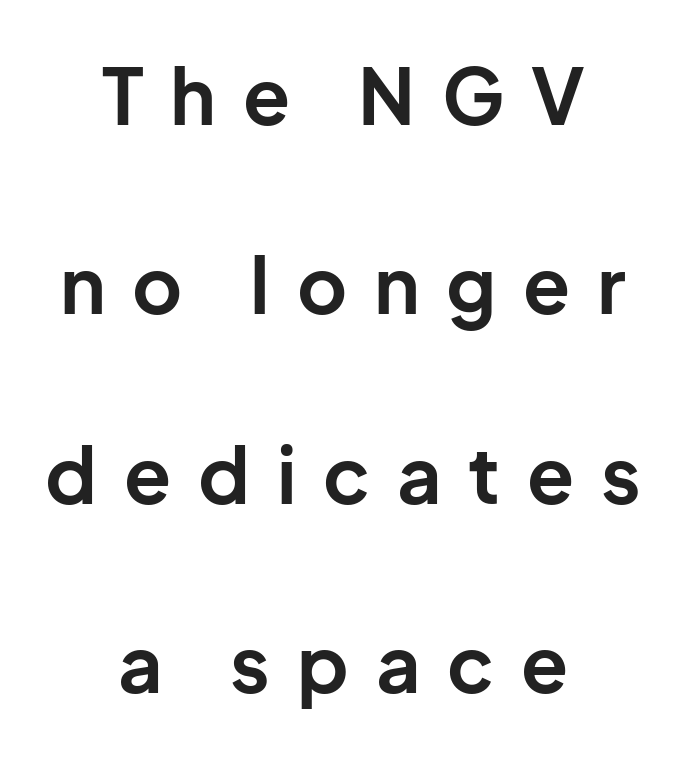
The image shows 77 px bold sans-serif type, upright; set centered, loose line spacing (2.46x), unusually wide letter spacing (+0.35 em), not underlined; low stroke contrast and a medium x-height.
